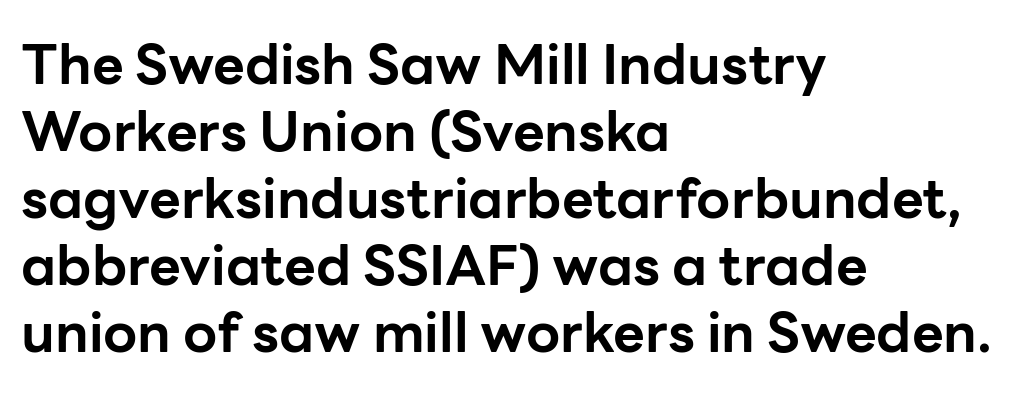
Q: Is the text bold? A: Yes.
Q: Is the text italic (slanted)? A: No, it is upright.
Q: Is the typeface a serif or a sans-serif typeface? A: Sans-serif.
Q: Is the text underlined? A: No.
Q: How is the paragraph aligned? A: Left-aligned.
Q: Is the spacing between letters normal or unusually wide? A: Normal.
Q: Width (condensed, normal, or wide)? A: Normal.
Q: Stroke contrast? A: Low.
Q: x-height? A: Medium.
Q: Monospaced? A: No.
